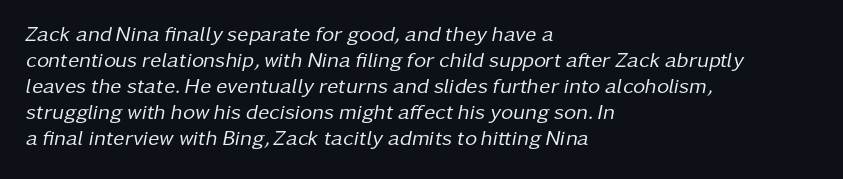
The glyphs are unaccompanied by any horizontal stroke below them. Left-aligned paragraph, ragged on the right. Weight: not bold — regular or lighter. You could call the tracking neutral — neither tight nor loose. It's the slanting kind of type.
